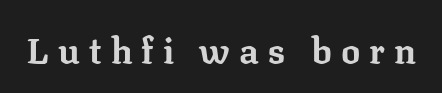
The image shows 36 px bold serif type, upright; set unusually wide letter spacing (+0.25 em), not underlined; low stroke contrast and a medium x-height.
